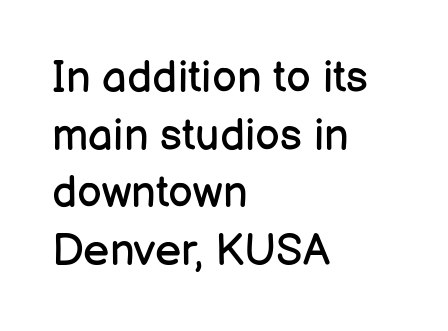
The image shows 44 px regular-weight sans-serif type, upright; set left-aligned, normal line spacing (1.31x), normal letter spacing, not underlined; low stroke contrast and a medium x-height.
